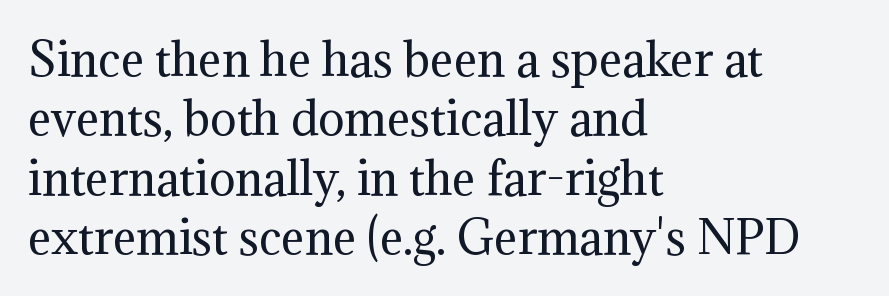
Q: Is the text bold? A: No.
Q: Is the text italic (slanted)? A: No, it is upright.
Q: Is the typeface a serif or a sans-serif typeface? A: Serif.
Q: Is the text underlined? A: No.
Q: How is the paragraph aligned? A: Left-aligned.
Q: Is the spacing between letters normal or unusually wide? A: Normal.
Q: Is the spacing between lines tight, normal or loose? A: Normal.
Q: Width (condensed, normal, or wide)? A: Normal.
Q: Stroke contrast? A: Medium.
Q: x-height? A: Medium.
Q: Monospaced? A: No.
